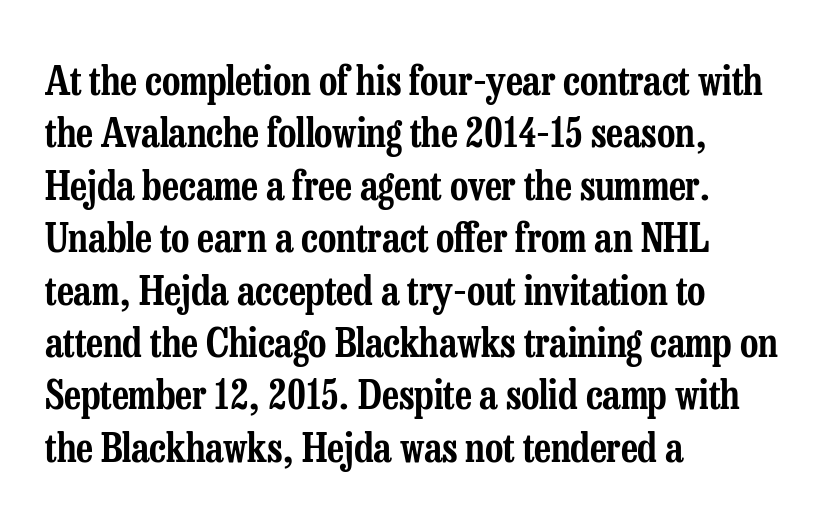
The image shows 40 px condensed serif type, upright; set left-aligned, normal line spacing (1.31x), normal letter spacing, not underlined; low stroke contrast and a medium x-height.
